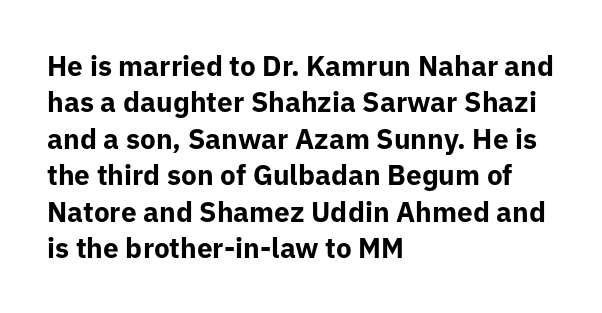
{"serif": "no", "italic": "no", "bold": "yes", "weight": "bold", "width": "normal", "stroke_contrast": "low", "x_height": "medium", "monospaced": "no", "underline": "no", "align": "left", "line_spacing": "normal", "line_spacing_ratio": 1.3, "letter_spacing": "normal", "letter_spacing_em": 0.0, "glyph_px": 28}
